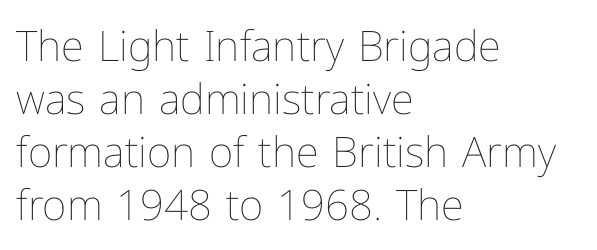
The image shows 42 px thin type, upright; set left-aligned, normal line spacing (1.26x), normal letter spacing, not underlined; low stroke contrast and a medium x-height.
